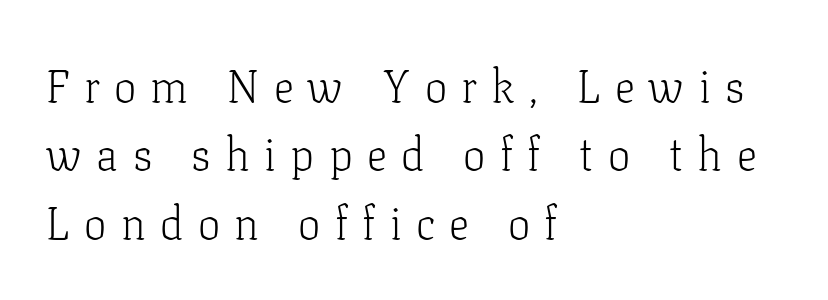
The image shows 45 px light serif type, upright; set left-aligned, normal line spacing (1.52x), unusually wide letter spacing (+0.32 em), not underlined; low stroke contrast and a medium x-height.
